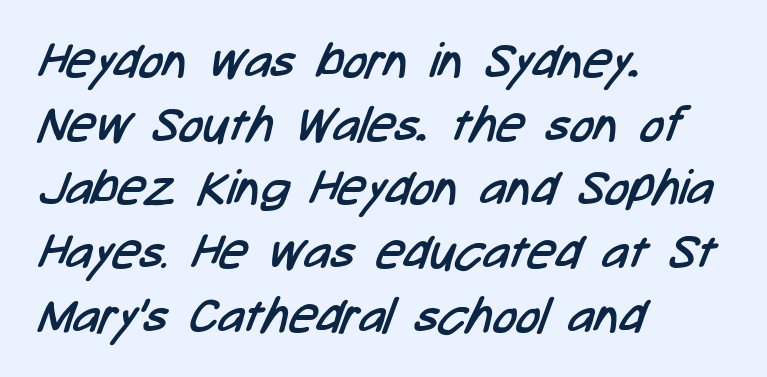
{"serif": "no", "bold": "no", "weight": "regular", "width": "condensed", "stroke_contrast": "low", "x_height": "medium", "monospaced": "no", "underline": "no", "align": "left", "line_spacing": "normal", "line_spacing_ratio": 1.3, "letter_spacing": "normal", "letter_spacing_em": 0.0, "glyph_px": 49}
